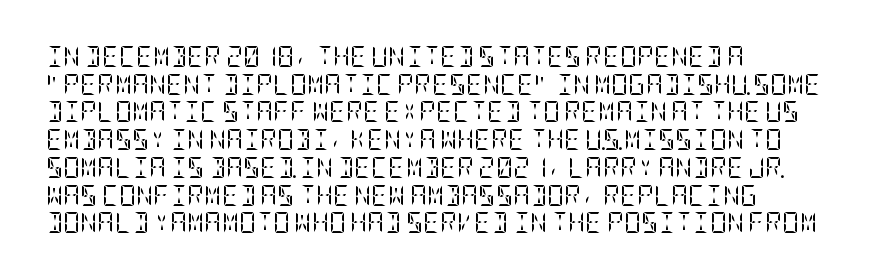
The image shows 21 px text type, upright; set left-aligned, normal line spacing (1.32x), normal letter spacing, not underlined.
